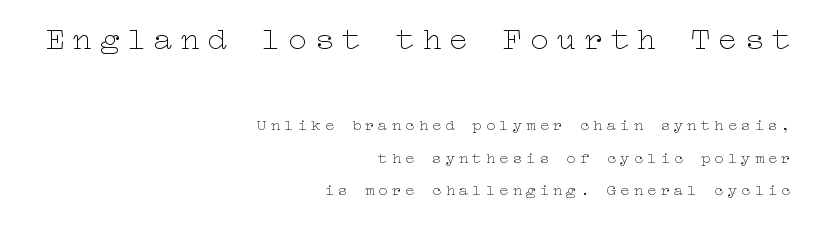
The tracking jumps out immediately: characters are airy and widely separated. The block of text is sparse from top to bottom, with ample space between rows. The lines in this sample share a right terminus and differ only in where they begin. Weight class: somewhere from thin through regular.
